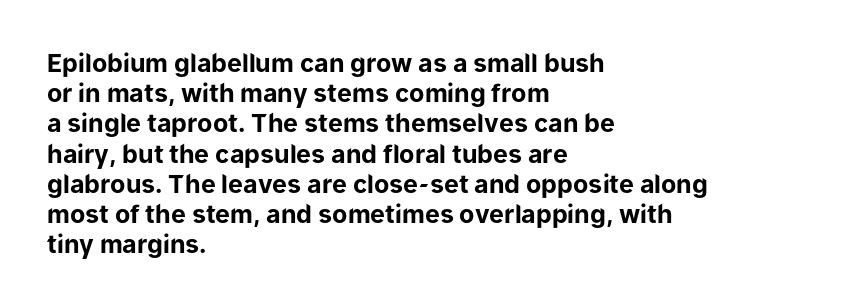
Q: Is the text bold? A: Yes.
Q: Is the text italic (slanted)? A: No, it is upright.
Q: Is the text underlined? A: No.
Q: How is the paragraph aligned? A: Left-aligned.
Q: Is the spacing between letters normal or unusually wide? A: Normal.
